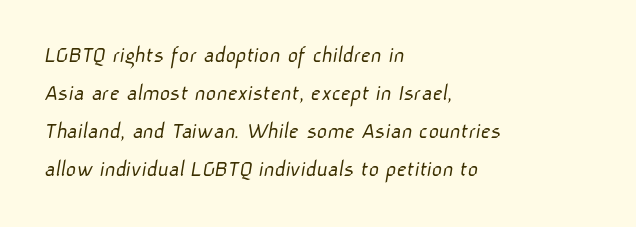
Teacher's note: observe the even left margin — that is flush-left alignment. A clean baseline with only descenders dipping below it. The designer left line spacing at the default. Characters follow at the spacing the type designer built in.
